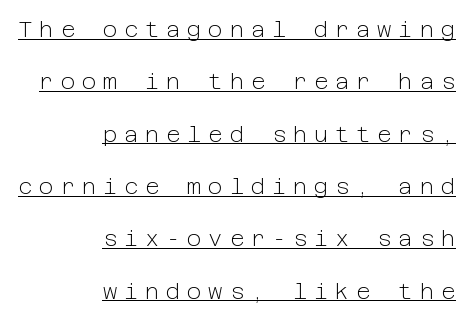
{"italic": "no", "bold": "no", "underline": "yes", "align": "right", "line_spacing": "loose", "line_spacing_ratio": 2.38, "letter_spacing": "wide", "letter_spacing_em": 0.31, "glyph_px": 22}
